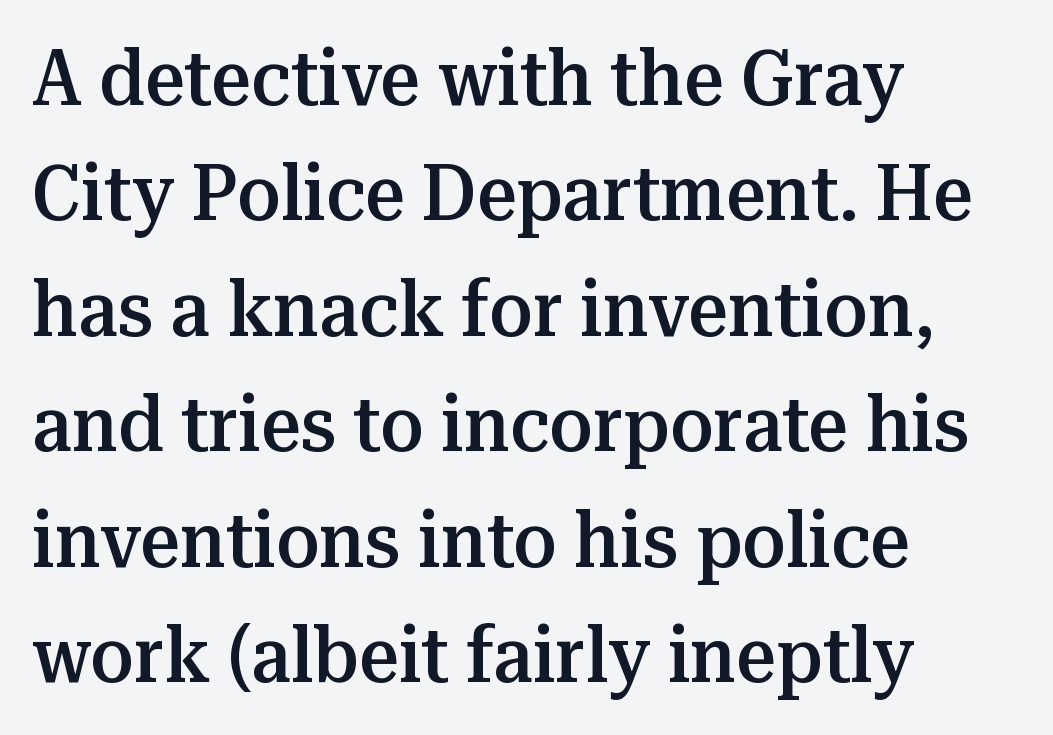
The image shows 78 px semibold serif type, upright; set left-aligned, normal line spacing (1.48x), normal letter spacing, not underlined; medium stroke contrast and a medium x-height.
